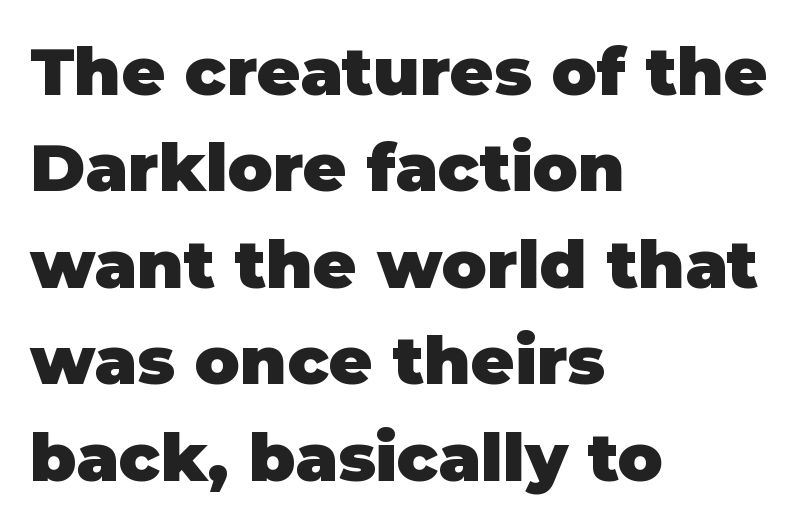
{"serif": "no", "italic": "no", "bold": "yes", "weight": "heavy", "width": "normal", "stroke_contrast": "low", "x_height": "large", "monospaced": "no", "underline": "no", "align": "left", "line_spacing": "normal", "line_spacing_ratio": 1.44, "letter_spacing": "normal", "letter_spacing_em": 0.0, "glyph_px": 67}
